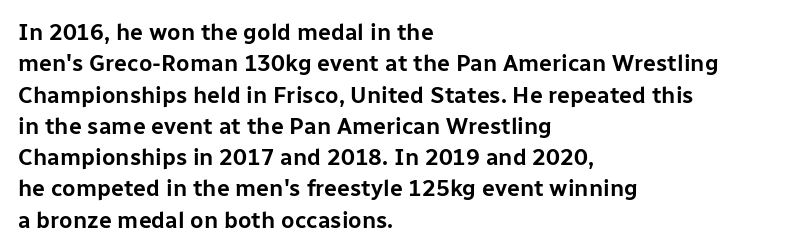
Q: Is the text italic (slanted)? A: No, it is upright.
Q: Is the text underlined? A: No.
Q: How is the paragraph aligned? A: Left-aligned.
Q: Is the spacing between letters normal or unusually wide? A: Normal.
Q: Is the spacing between lines tight, normal or loose? A: Normal.
